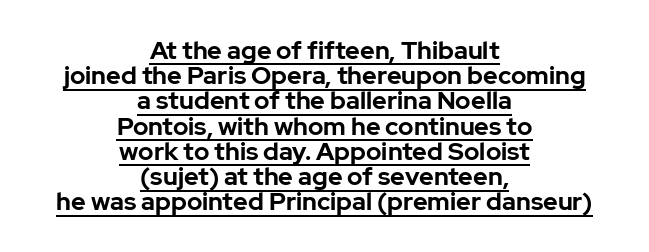
The image shows 25 px bold type, upright; set centered, tight line spacing (1.01x), normal letter spacing, underlined.
